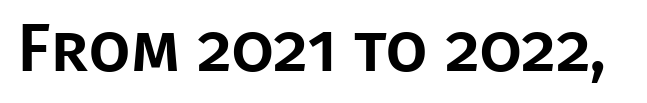
The image shows 68 px sans-serif type, upright; set normal letter spacing, not underlined; low stroke contrast and a large x-height.
